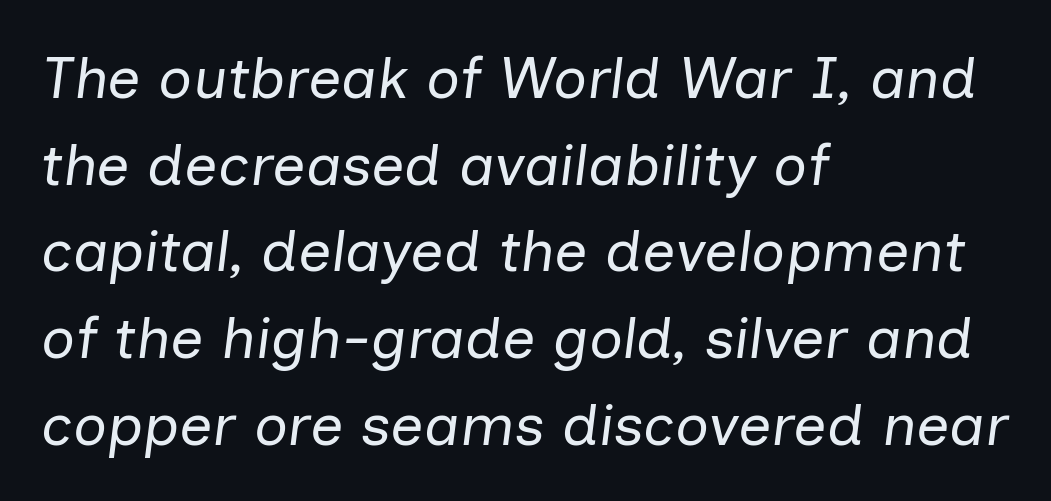
Q: Is the text bold? A: No.
Q: Is the text italic (slanted)? A: Yes, it leans right by about 7 degrees.
Q: Is the text underlined? A: No.
Q: How is the paragraph aligned? A: Left-aligned.
Q: Is the spacing between letters normal or unusually wide? A: Normal.
Q: Is the spacing between lines tight, normal or loose? A: Normal.
Q: Width (condensed, normal, or wide)? A: Normal.
Q: Stroke contrast? A: Low.
Q: x-height? A: Medium.
Q: Monospaced? A: No.
